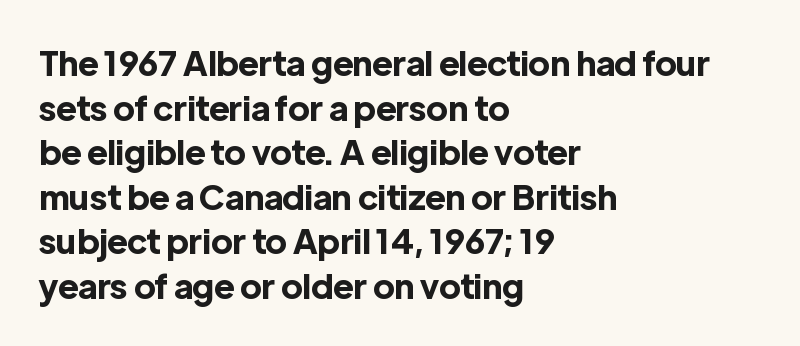
The strokes are fattened all the way to bold. Type without underlining. The letters advance in unequal steps, a hallmark of proportional type. This sample uses plain, unmodified letter spacing. A normal amount of white space separates one row of letters from the next.
